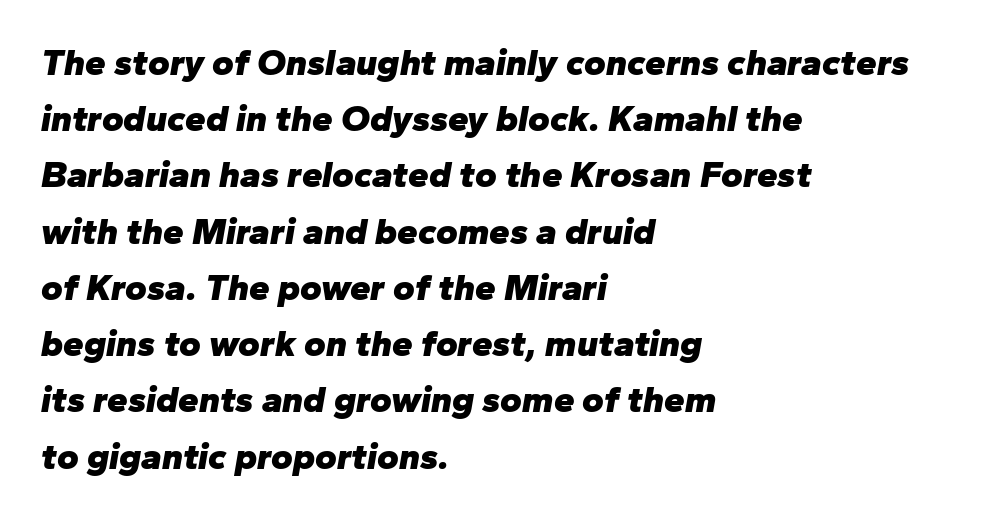
The image shows 37 px heavy type, italic (leaning right); set left-aligned, normal line spacing (1.52x), normal letter spacing, not underlined; low stroke contrast and a medium x-height.
